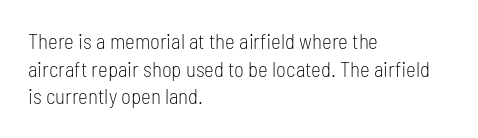
The image shows 21 px text type, upright; set left-aligned, normal line spacing (1.32x), normal letter spacing, not underlined.
